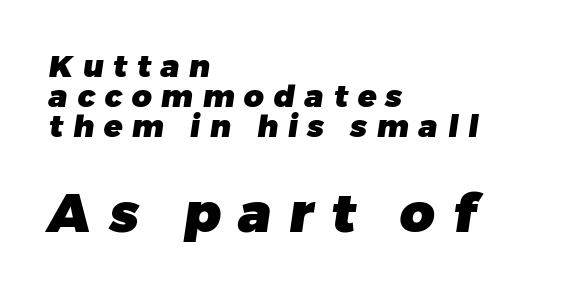
Left-aligned paragraph, ragged on the right. Tracking here is generous; glyphs stand well apart from one another. Heavy-handed strokes throughout: this text is bold. Anything drawn beneath the words? Only blank space.
